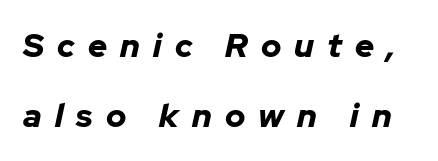
{"italic": "yes", "lean": "right", "slant_degrees": 12, "bold": "yes", "weight": "bold", "width": "normal", "stroke_contrast": "low", "x_height": "medium", "monospaced": "no", "underline": "no", "line_spacing": "loose", "line_spacing_ratio": 2.12, "letter_spacing": "wide", "letter_spacing_em": 0.4, "glyph_px": 33}
